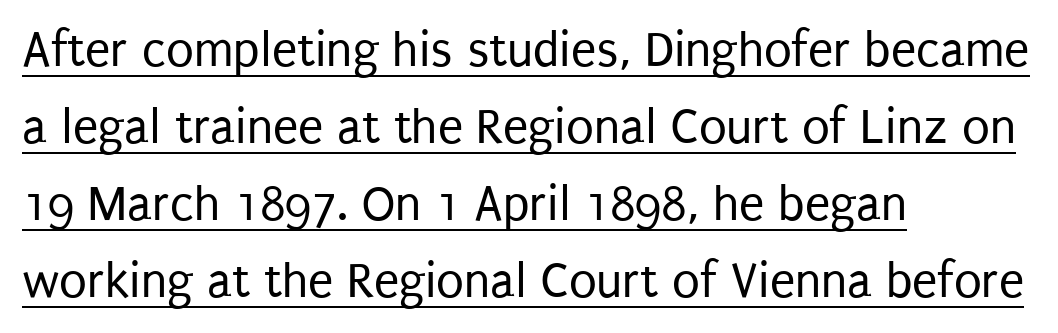
Q: Is the text bold? A: No.
Q: Is the text italic (slanted)? A: No, it is upright.
Q: Is the typeface a serif or a sans-serif typeface? A: Sans-serif.
Q: Is the text underlined? A: Yes.
Q: How is the paragraph aligned? A: Left-aligned.
Q: Is the spacing between letters normal or unusually wide? A: Normal.
Q: Is the spacing between lines tight, normal or loose? A: Normal.
Q: Width (condensed, normal, or wide)? A: Condensed.
Q: Stroke contrast? A: Low.
Q: x-height? A: Large.
Q: Monospaced? A: No.
